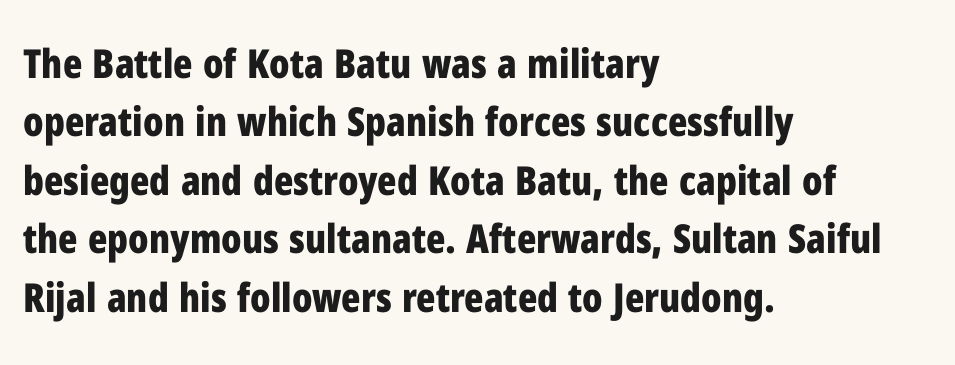
Students, observe: this is what conventionally led text looks like. The setting favours the left margin, as ordinary paragraphs usually do. The passage shown has conventional tracking throughout. Letterform terminals end flat and unadorned throughout the passage.
